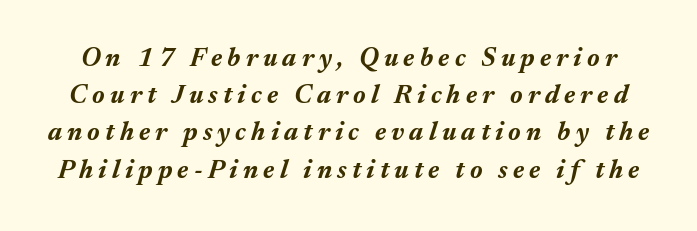
Rendered with sloped, italic letterforms. The space between consecutive lines is moderate. Observe the wide spacing: letters keep a clear distance from each other. Lines of text with bare space underneath. The rendering uses a bold face; every stroke is thick and dark.
